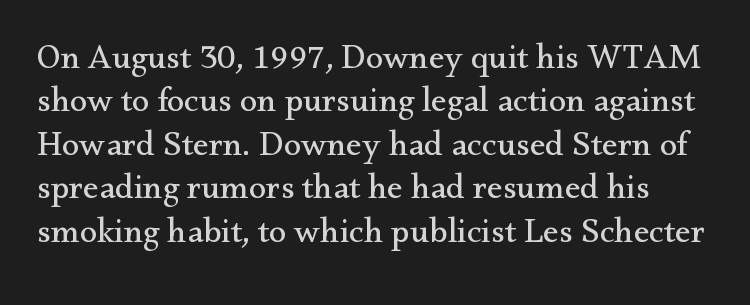
The image shows 35 px regular-weight serif type, upright; set line spacing 1.24x, normal letter spacing, not underlined; medium stroke contrast and a small x-height.
